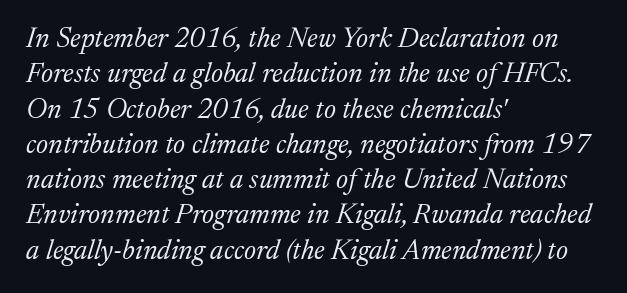
{"serif": "yes", "italic": "yes", "lean": "right", "slant_degrees": 17, "bold": "no", "weight": "light", "width": "normal", "stroke_contrast": "medium", "x_height": "medium", "monospaced": "no", "underline": "no", "align": "left", "line_spacing": "normal", "line_spacing_ratio": 1.26, "letter_spacing": "normal", "letter_spacing_em": 0.0, "glyph_px": 28}
